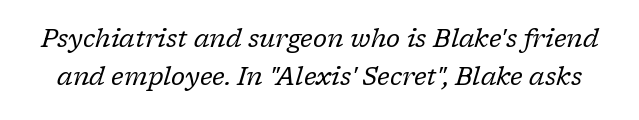
{"italic": "yes", "lean": "right", "slant_degrees": 17, "bold": "no", "underline": "no", "line_spacing": "normal", "line_spacing_ratio": 1.51, "letter_spacing": "normal", "letter_spacing_em": 0.0, "glyph_px": 25}
